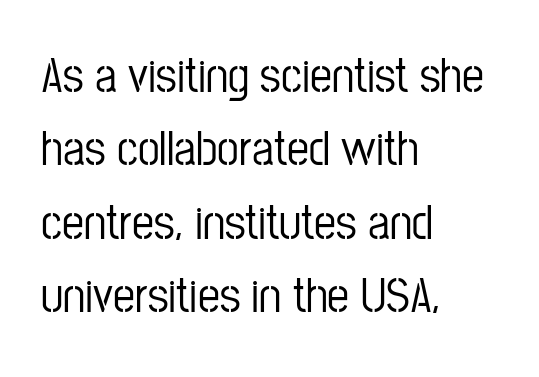
{"serif": "no", "italic": "no", "width": "condensed", "stroke_contrast": "low", "x_height": "medium", "monospaced": "no", "underline": "no", "align": "left", "line_spacing": "normal", "line_spacing_ratio": 1.5, "letter_spacing": "normal", "letter_spacing_em": 0.0, "glyph_px": 49}
